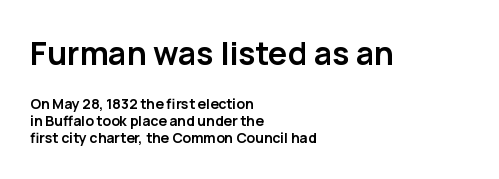
Q: Is the text bold? A: Yes.
Q: Is the text italic (slanted)? A: No, it is upright.
Q: Is the typeface a serif or a sans-serif typeface? A: Sans-serif.
Q: Is the text underlined? A: No.
Q: How is the paragraph aligned? A: Left-aligned.
Q: Is the spacing between letters normal or unusually wide? A: Normal.
Q: Which block of text is set in a larger size, the first (top) or the second (bottom)? A: The first (top) one.
Q: Width (condensed, normal, or wide)? A: Normal.
Q: Stroke contrast? A: Low.
Q: x-height? A: Medium.
Q: Monospaced? A: No.
